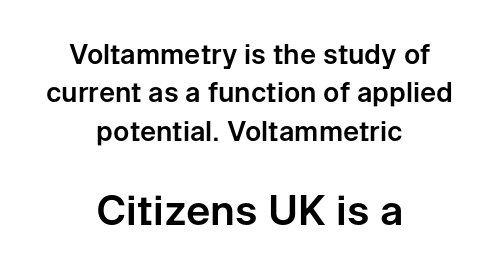
The image shows 41 px sans-serif type, upright; set centered, normal line spacing (1.42x), normal letter spacing, not underlined; the second (bottom) block is 1.52x larger; low stroke contrast and a medium x-height.
